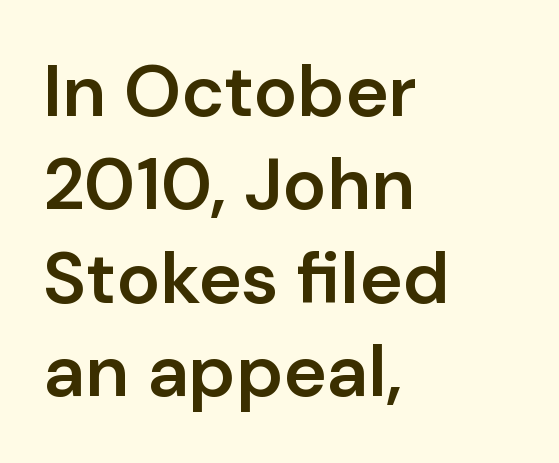
Q: Is the text bold? A: Semi-bold.
Q: Is the text italic (slanted)? A: No, it is upright.
Q: Is the typeface a serif or a sans-serif typeface? A: Sans-serif.
Q: Is the text underlined? A: No.
Q: How is the paragraph aligned? A: Left-aligned.
Q: Is the spacing between letters normal or unusually wide? A: Normal.
Q: Is the spacing between lines tight, normal or loose? A: Normal.
Q: Width (condensed, normal, or wide)? A: Normal.
Q: Stroke contrast? A: Low.
Q: x-height? A: Medium.
Q: Monospaced? A: No.
